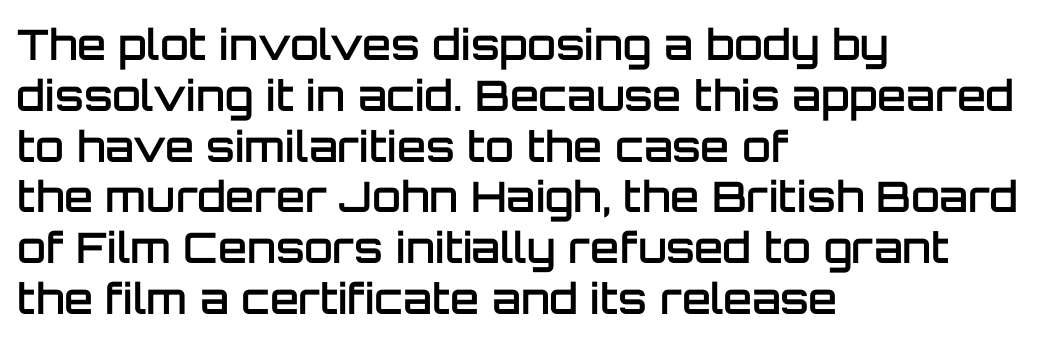
The image shows 42 px semibold sans-serif type, upright; set left-aligned, line spacing 1.21x, normal letter spacing, not underlined; low stroke contrast and a large x-height.
